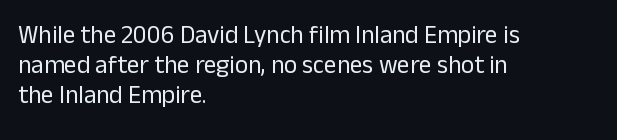
In terms of posture, this sample is upright. The rendering keeps characters at their native spacing. Caption: face not bold, strokes unweighted. The string is rendered with underlining switched off. Horizontal alignment here is leftward, the default for most running prose.
